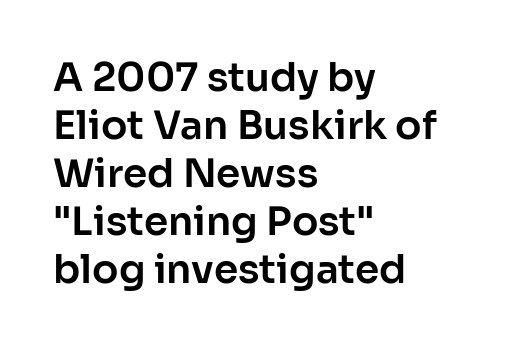
This rendering leaves character spacing at its baseline value. The passage shown is typed in a proportional face where columns would drift. The rendering shows plain stroke endings on the letterforms — a sans-serif design. The letters stand upright; this is a roman face. Horizontally, the lines are justified to the leading edge only.
